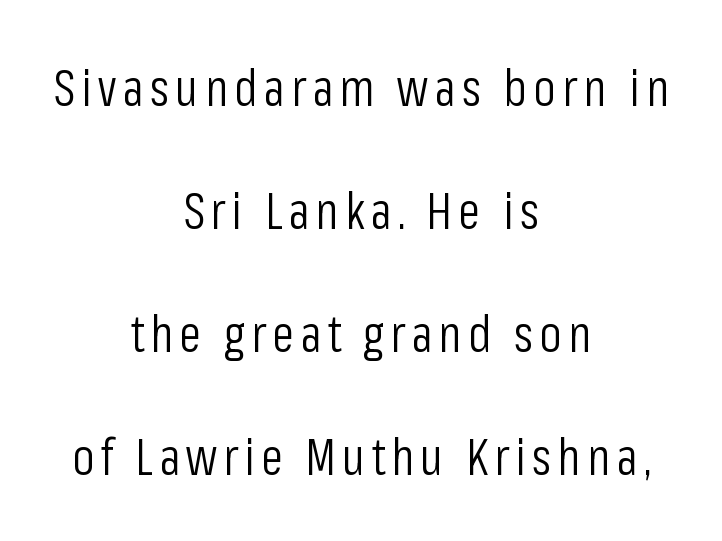
Q: Is the text bold? A: No.
Q: Is the text italic (slanted)? A: No, it is upright.
Q: Is the typeface a serif or a sans-serif typeface? A: Sans-serif.
Q: Is the text underlined? A: No.
Q: How is the paragraph aligned? A: Centered.
Q: Is the spacing between lines tight, normal or loose? A: Loose.
Q: Width (condensed, normal, or wide)? A: Condensed.
Q: Stroke contrast? A: Low.
Q: x-height? A: Medium.
Q: Monospaced? A: No.
